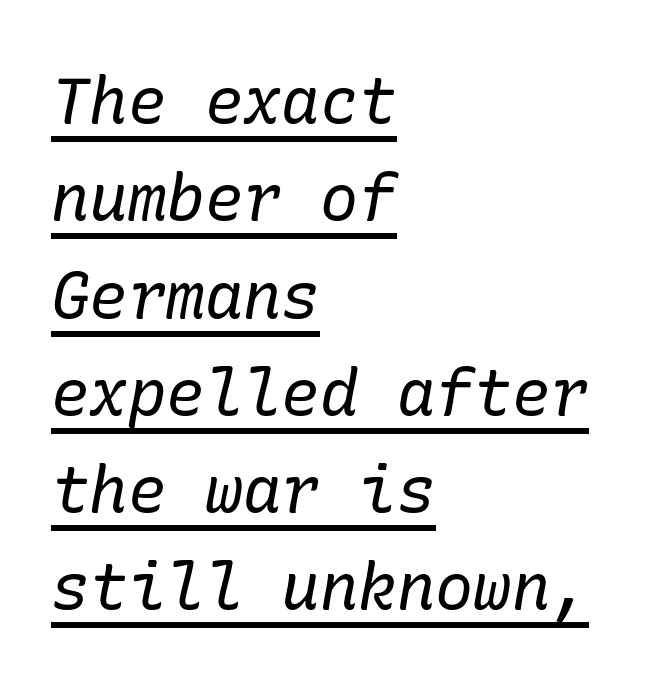
The image shows 64 px regular-weight type, italic (leaning right); set left-aligned, normal line spacing (1.52x), normal letter spacing, underlined; low stroke contrast and a medium x-height.
